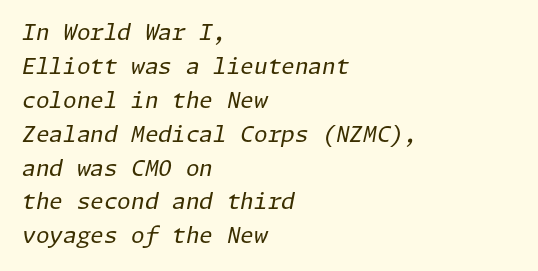
Standard letterfit; no display-style spreading of the glyphs. Summary of vertical rhythm: regular, with standard interline spacing. The gap between lines stays unmarked. This sample uses an oblique cut, with every glyph tilted off the vertical. Does the copy run flush right? No — it runs flush left.
